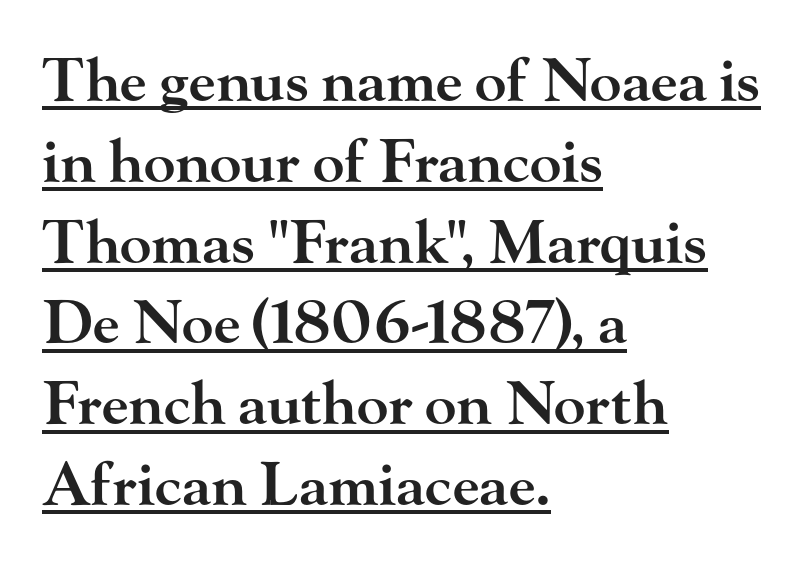
The image shows 59 px semibold, wide serif type, upright; set left-aligned, normal line spacing (1.37x), normal letter spacing, underlined; high stroke contrast and a small x-height.
